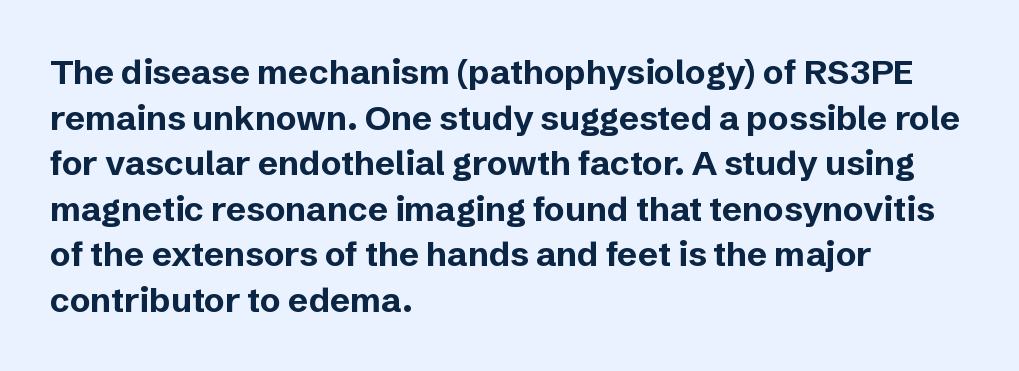
Every character sits straight up, as roman type does. The rendering uses natural spacing where letterforms have individual widths. What kind of face is this? One without serifs — a sans. How are the letters spaced? Ordinarily, with no added tracking. Whoever set this chose a conventional vertical rhythm.
